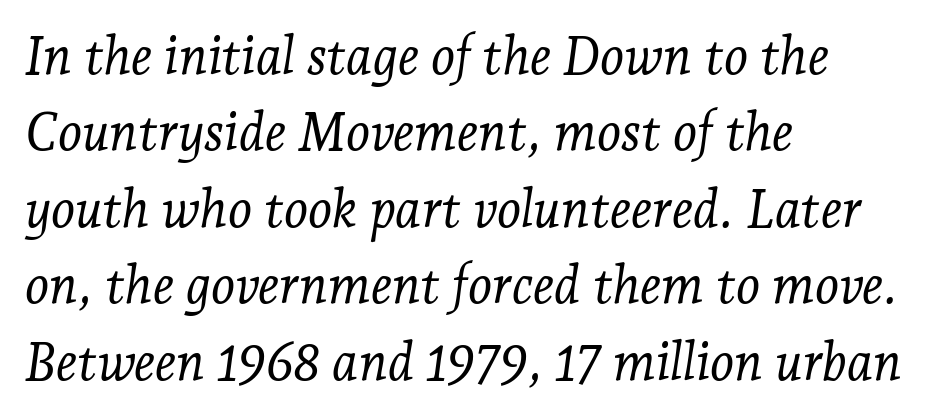
The image shows 52 px light serif type, italic (leaning right); set left-aligned, normal line spacing (1.47x), normal letter spacing, not underlined; low stroke contrast and a medium x-height.
